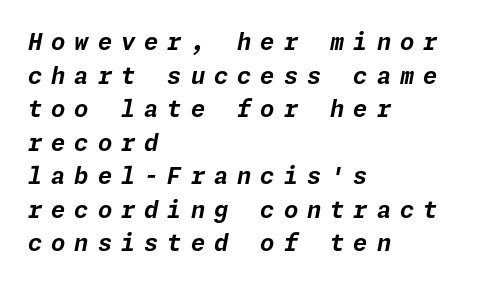
{"italic": "yes", "lean": "right", "slant_degrees": 11, "bold": "yes", "underline": "no", "align": "left", "line_spacing": "normal", "line_spacing_ratio": 1.46, "letter_spacing": "wide", "letter_spacing_em": 0.39, "glyph_px": 23}
